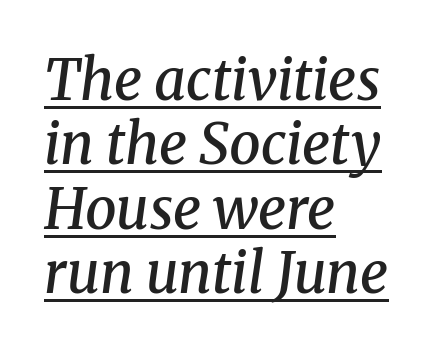
Q: Is the text bold? A: Semi-bold.
Q: Is the text italic (slanted)? A: Yes, it leans right by about 8 degrees.
Q: Is the typeface a serif or a sans-serif typeface? A: Serif.
Q: Is the text underlined? A: Yes.
Q: How is the paragraph aligned? A: Left-aligned.
Q: Is the spacing between letters normal or unusually wide? A: Normal.
Q: Is the spacing between lines tight, normal or loose? A: Tight.
Q: Width (condensed, normal, or wide)? A: Normal.
Q: Stroke contrast? A: Medium.
Q: x-height? A: Medium.
Q: Monospaced? A: No.
